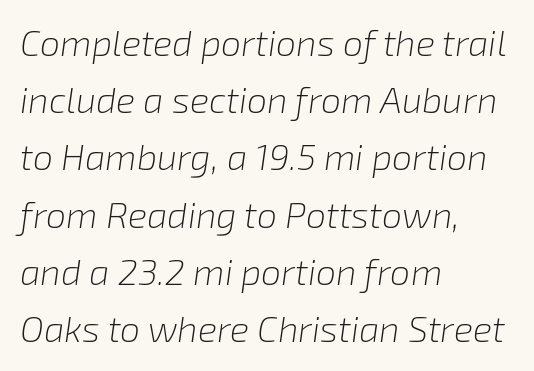
The image shows 36 px light type, italic (leaning right); set left-aligned, normal line spacing (1.59x), normal letter spacing, not underlined; low stroke contrast and a medium x-height.
